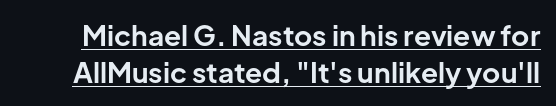
{"serif": "no", "italic": "no", "bold": "yes", "weight": "bold", "width": "normal", "stroke_contrast": "low", "x_height": "medium", "monospaced": "no", "underline": "yes", "line_spacing": "normal", "line_spacing_ratio": 1.31, "letter_spacing": "normal", "letter_spacing_em": 0.0, "glyph_px": 28}
